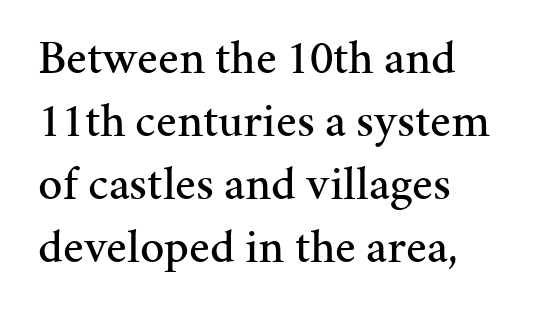
{"serif": "yes", "italic": "no", "width": "normal", "stroke_contrast": "medium", "x_height": "medium", "monospaced": "no", "underline": "no", "align": "left", "line_spacing": "normal", "line_spacing_ratio": 1.31, "letter_spacing": "normal", "letter_spacing_em": 0.0, "glyph_px": 48}
